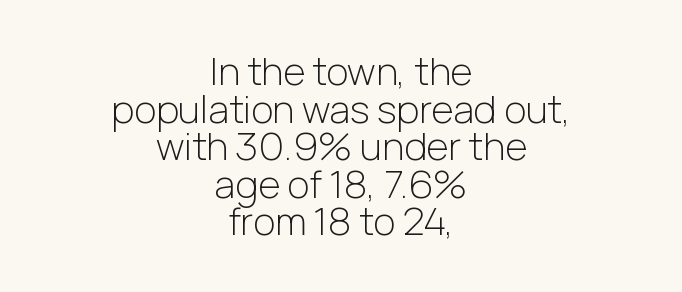
The image shows 38 px light sans-serif type, upright; set centered, tight line spacing (0.99x), normal letter spacing, not underlined; low stroke contrast and a medium x-height.
